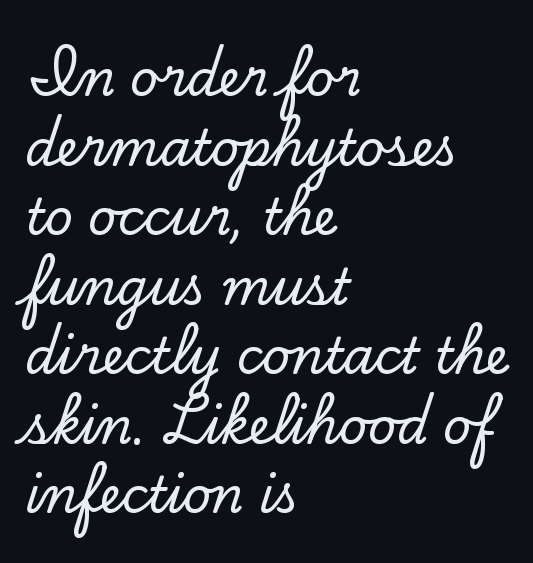
{"serif": "yes", "width": "normal", "stroke_contrast": "low", "x_height": "small", "monospaced": "no", "underline": "no", "align": "left", "line_spacing": "normal", "line_spacing_ratio": 1.42, "letter_spacing": "normal", "letter_spacing_em": 0.0, "glyph_px": 49}
